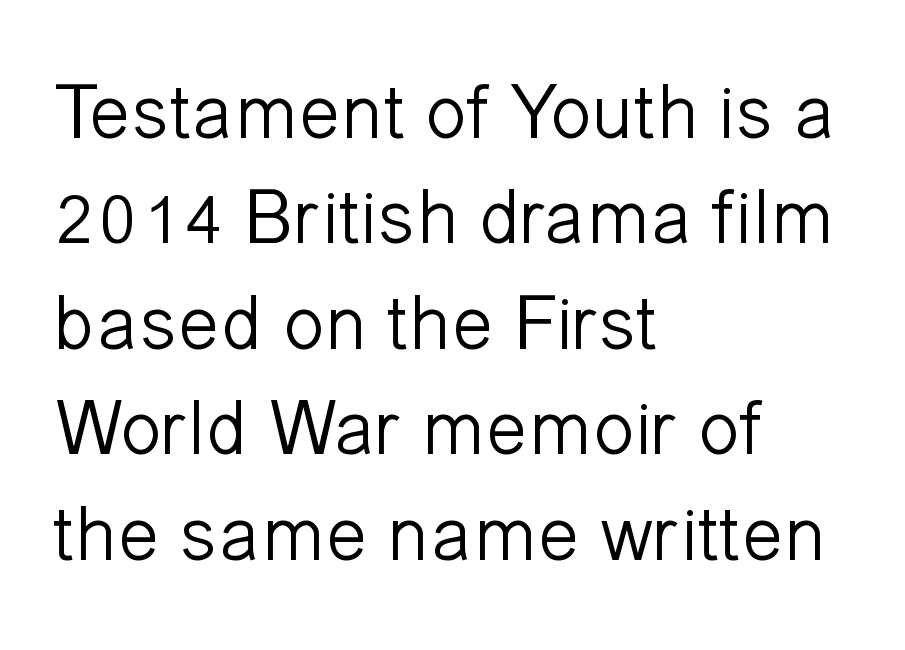
The image shows 77 px light sans-serif type, upright; set left-aligned, normal line spacing (1.37x), normal letter spacing, not underlined; low stroke contrast and a medium x-height.
